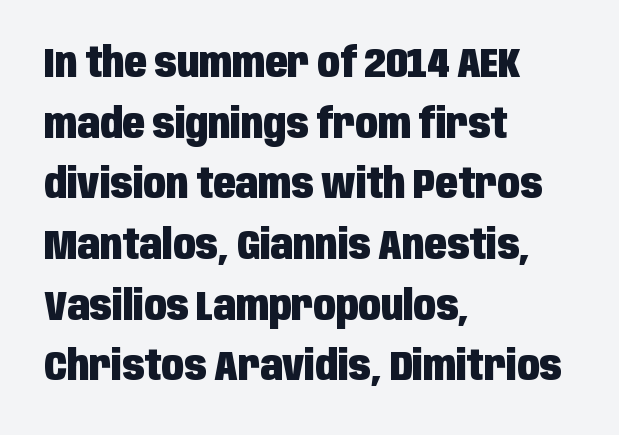
{"serif": "no", "italic": "no", "bold": "yes", "weight": "heavy", "width": "condensed", "stroke_contrast": "low", "x_height": "large", "monospaced": "no", "underline": "no", "align": "left", "line_spacing": "normal", "line_spacing_ratio": 1.48, "letter_spacing": "normal", "letter_spacing_em": 0.0, "glyph_px": 41}
